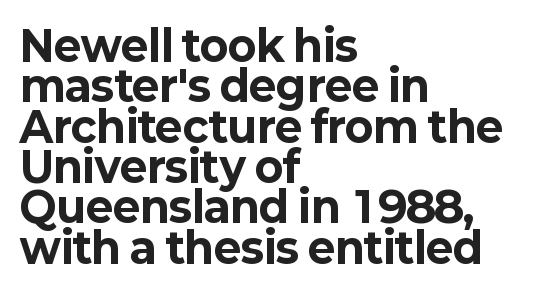
The glyphs are unaccompanied by any horizontal stroke below them. Rows of type sit shoulder to shoulder in the vertical direction. Tracking value appears to be zero — textbook default spacing. The letters advance in unequal steps, a hallmark of proportional type.
